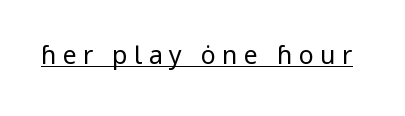
Q: Is the text bold? A: No.
Q: Is the text italic (slanted)? A: No, it is upright.
Q: Is the text underlined? A: Yes.
Q: Is the spacing between letters normal or unusually wide? A: Unusually wide.
